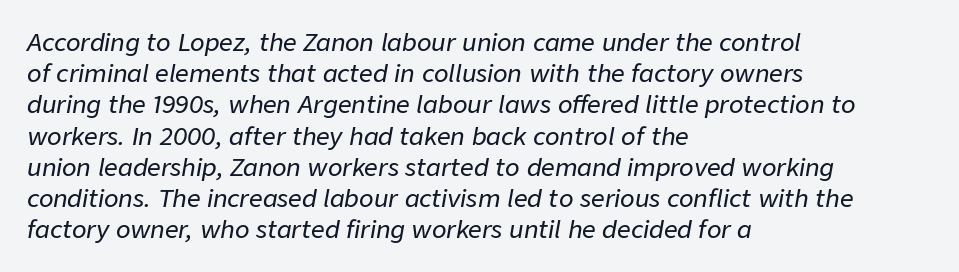
The image shows 24 px text type, italic (leaning right); set left-aligned, normal line spacing (1.3x), normal letter spacing, not underlined.
